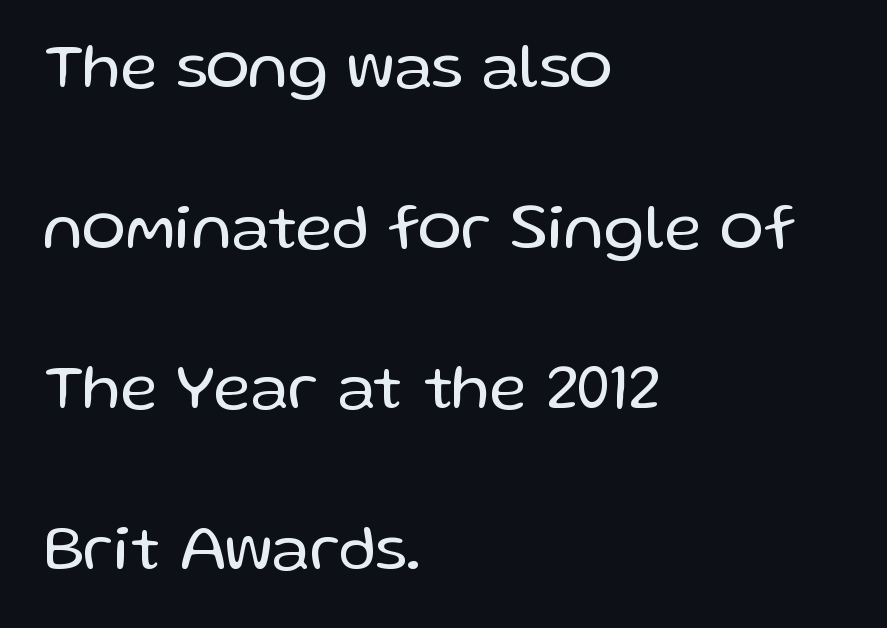
{"serif": "no", "italic": "no", "bold": "no", "weight": "regular", "width": "normal", "stroke_contrast": "low", "x_height": "medium", "monospaced": "no", "underline": "no", "align": "left", "line_spacing": "loose", "line_spacing_ratio": 2.47, "letter_spacing": "normal", "letter_spacing_em": 0.0, "glyph_px": 65}
